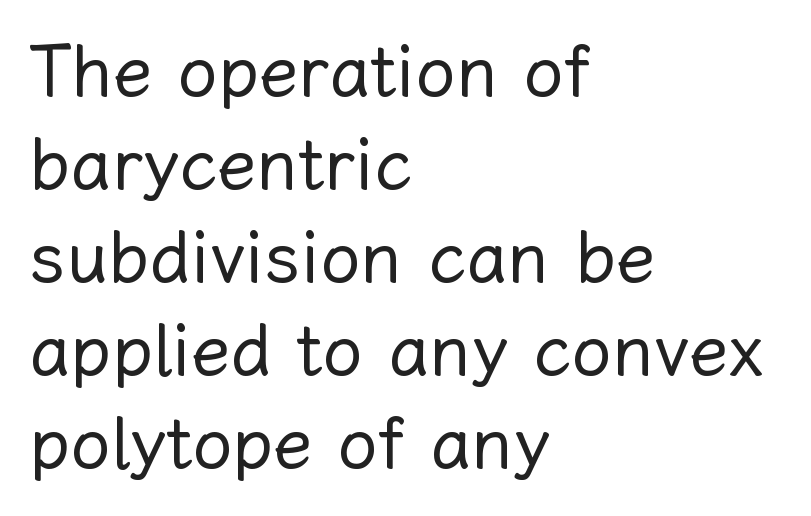
The typesetter chose a ragged-right arrangement here. Rows of type keep a routine distance in the vertical direction. Unmarked baselines from the first word to the last. Nobody touched the tracking dial on this one.
